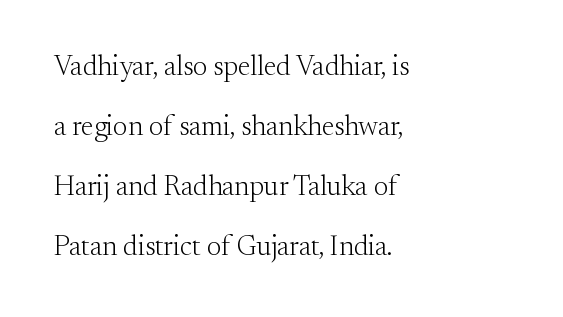
Q: Is the text bold? A: No.
Q: Is the text italic (slanted)? A: No, it is upright.
Q: Is the typeface a serif or a sans-serif typeface? A: Serif.
Q: Is the text underlined? A: No.
Q: How is the paragraph aligned? A: Left-aligned.
Q: Is the spacing between letters normal or unusually wide? A: Normal.
Q: Is the spacing between lines tight, normal or loose? A: Loose.
Q: Width (condensed, normal, or wide)? A: Normal.
Q: Stroke contrast? A: Medium.
Q: x-height? A: Small.
Q: Monospaced? A: No.
